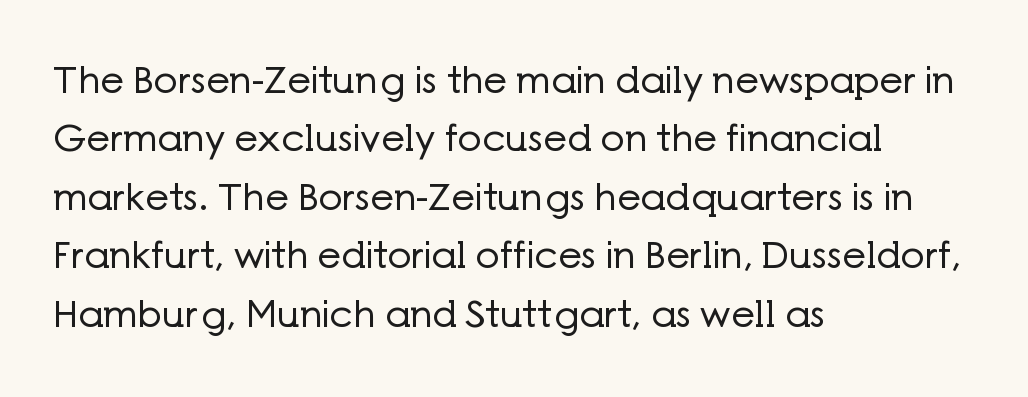
Q: Is the text bold? A: No.
Q: Is the text italic (slanted)? A: No, it is upright.
Q: Is the typeface a serif or a sans-serif typeface? A: Sans-serif.
Q: Is the text underlined? A: No.
Q: How is the paragraph aligned? A: Left-aligned.
Q: Is the spacing between letters normal or unusually wide? A: Normal.
Q: Is the spacing between lines tight, normal or loose? A: Normal.
Q: Width (condensed, normal, or wide)? A: Normal.
Q: Stroke contrast? A: Low.
Q: x-height? A: Medium.
Q: Monospaced? A: No.
